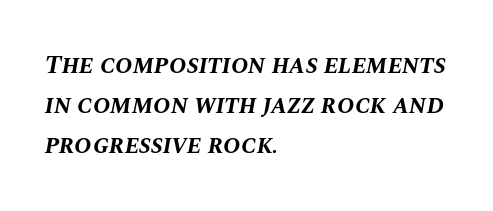
The image shows 26 px bold type, italic (leaning right); set left-aligned, normal line spacing (1.53x), normal letter spacing, not underlined.
